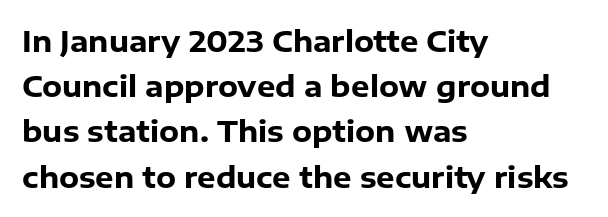
Q: Is the text bold? A: Yes.
Q: Is the text italic (slanted)? A: No, it is upright.
Q: Is the typeface a serif or a sans-serif typeface? A: Sans-serif.
Q: Is the text underlined? A: No.
Q: How is the paragraph aligned? A: Left-aligned.
Q: Is the spacing between letters normal or unusually wide? A: Normal.
Q: Is the spacing between lines tight, normal or loose? A: Normal.
Q: Width (condensed, normal, or wide)? A: Normal.
Q: Stroke contrast? A: Low.
Q: x-height? A: Medium.
Q: Monospaced? A: No.
